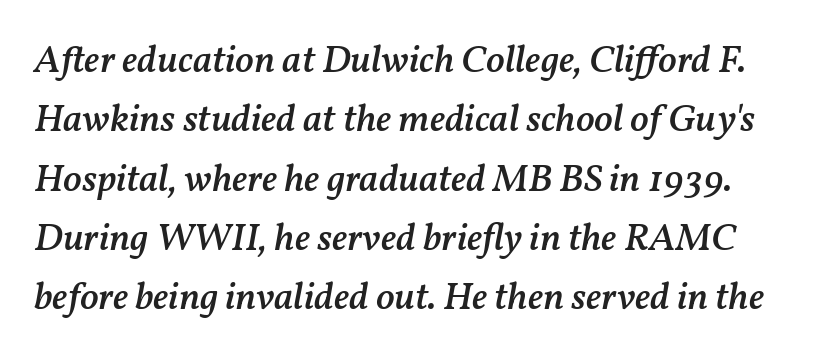
Q: Is the text bold? A: Semi-bold.
Q: Is the text italic (slanted)? A: Yes, it leans right by about 11 degrees.
Q: Is the text underlined? A: No.
Q: Is the spacing between letters normal or unusually wide? A: Normal.
Q: Is the spacing between lines tight, normal or loose? A: Normal.
Q: Width (condensed, normal, or wide)? A: Normal.
Q: Stroke contrast? A: Medium.
Q: x-height? A: Medium.
Q: Monospaced? A: No.
